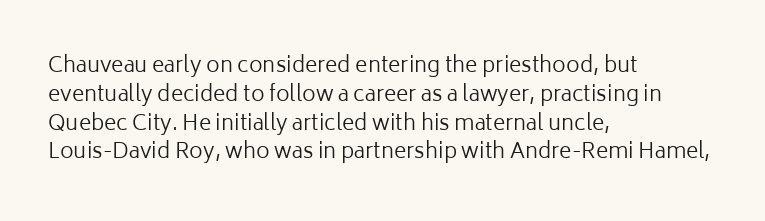
Q: Is the text bold? A: No.
Q: Is the text italic (slanted)? A: No, it is upright.
Q: Is the text underlined? A: No.
Q: How is the paragraph aligned? A: Left-aligned.
Q: Is the spacing between letters normal or unusually wide? A: Normal.
Q: Is the spacing between lines tight, normal or loose? A: Normal.
